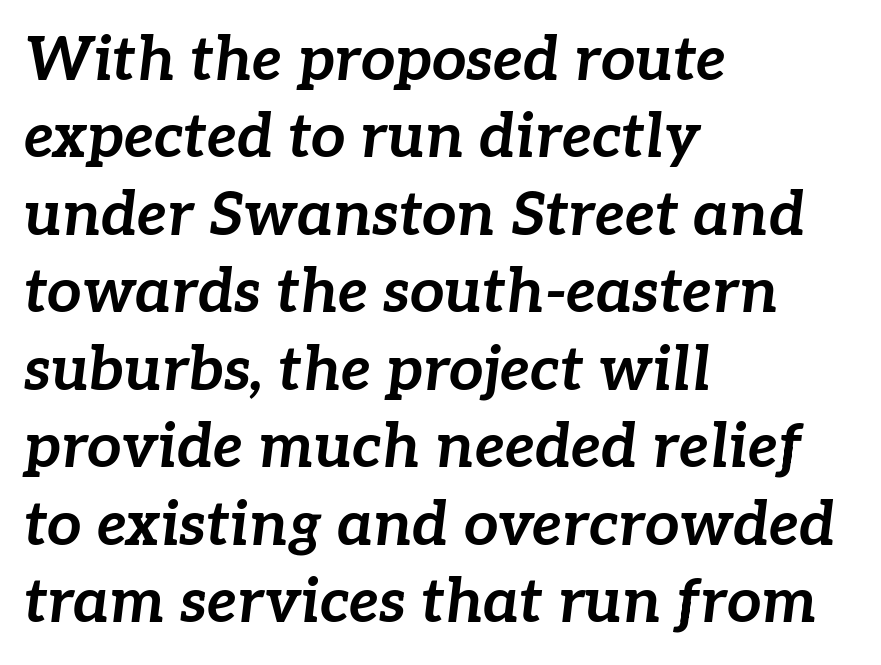
Horizontally, the lines are justified to the leading edge only. These lines were composed using italics. Caption: bold face, heavy strokes. Glance below the letters and you will spot only blank space.
